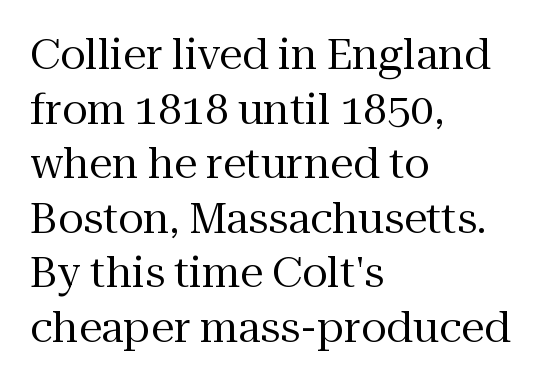
{"serif": "yes", "italic": "no", "bold": "no", "weight": "regular", "width": "normal", "stroke_contrast": "medium", "x_height": "medium", "monospaced": "no", "underline": "no", "align": "left", "line_spacing": "normal", "line_spacing_ratio": 1.3, "letter_spacing": "normal", "letter_spacing_em": 0.0, "glyph_px": 42}
